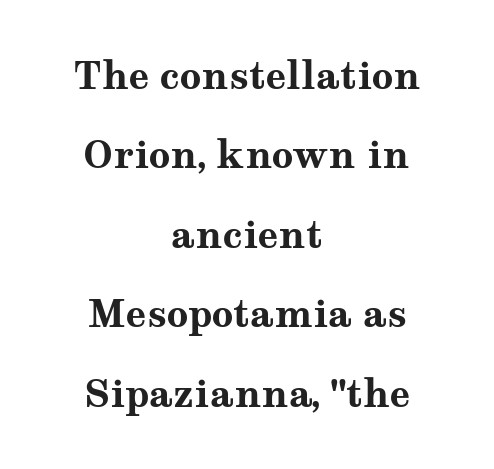
In terms of letterform style, serifs are clearly present. Glance below the letters and you will spot only blank space. On the weight axis this lands at bold, roughly 700. Rows of type keep a wide berth in the vertical direction. Horizontally, the lines are justified to the midpoint only.
